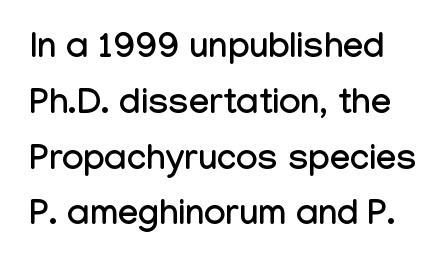
This sample uses an upright cut, with every glyph sitting square on the baseline. Caption: standard tracking, unaltered. Font category for this specimen: sans-serif. Notice how descenders clear the ascenders below comfortably — that's standard leading. The string is rendered with underlining switched off. These lines are rendered in a variable-pitch font.
